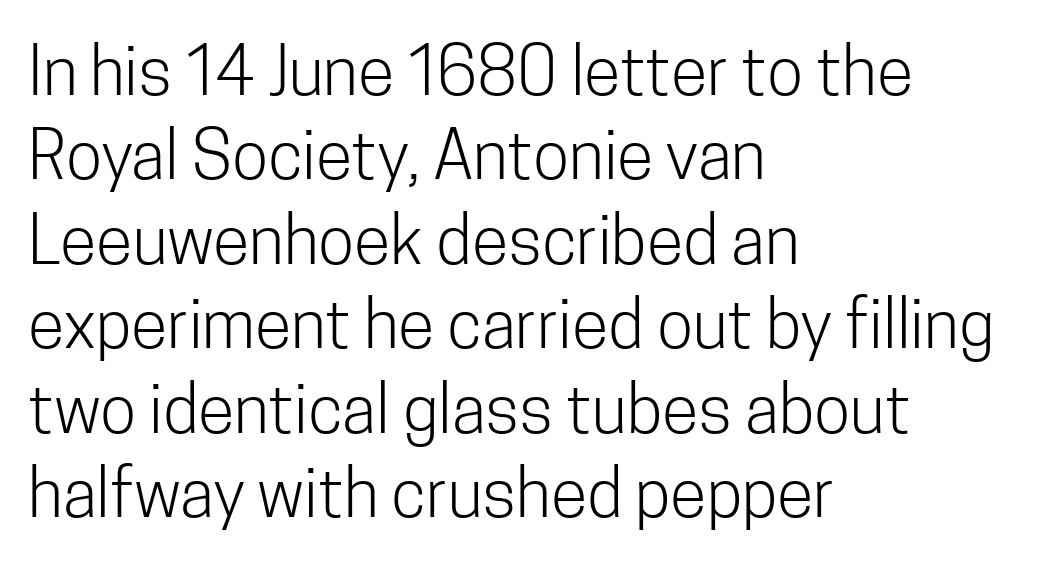
{"serif": "no", "italic": "no", "bold": "no", "weight": "light", "width": "condensed", "stroke_contrast": "low", "x_height": "medium", "monospaced": "no", "underline": "no", "align": "left", "line_spacing": "normal", "line_spacing_ratio": 1.26, "letter_spacing": "normal", "letter_spacing_em": 0.0, "glyph_px": 67}
